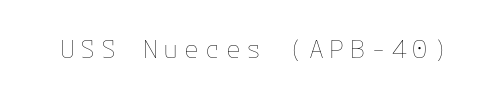
The image shows 25 px text type, upright; set unusually wide letter spacing (+0.23 em), not underlined.
